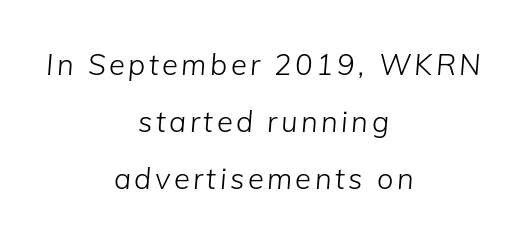
A student would call this center alignment; a typographer would say set centered. A bare baseline throughout the passage. The characters are drawn with everyday or finer stroke widths. Spacing verdict: proportional, widths tailored to each character.
